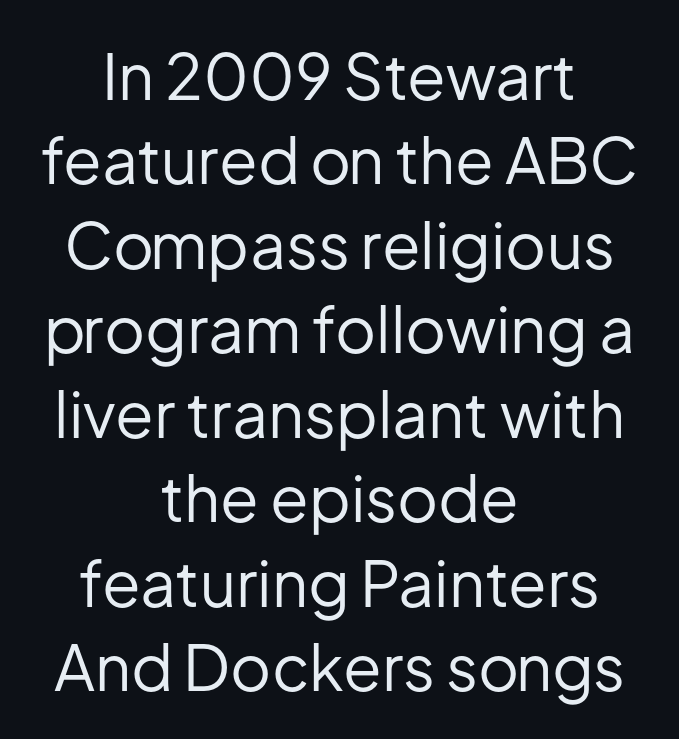
Is the block centered? Yes — each line is placed symmetrically about the middle. Is the type heavy? It reads as light-to-regular instead. The face used here is proportionally spaced, like ordinary book or web type. Are there feet on the stems? There aren't — it's a sans. Between one letter and the next there's only the usual sliver of space.
